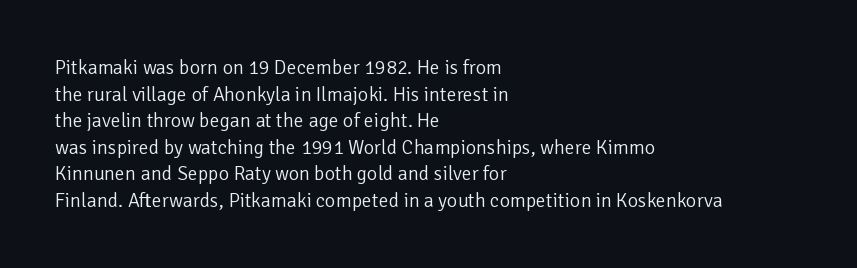
Does the copy run flush right? No — it runs flush left. The block of text has a typical density, with ordinary space between rows. This sample uses plain, unmodified letter spacing. The zone under the glyphs is completely vacant. A roman cut, with each character standing at attention. Stem width sits at or under what a default text font uses.
